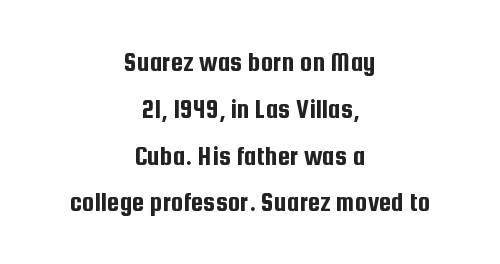
Q: Is the text italic (slanted)? A: No, it is upright.
Q: Is the typeface a serif or a sans-serif typeface? A: Sans-serif.
Q: Is the text underlined? A: No.
Q: How is the paragraph aligned? A: Centered.
Q: Is the spacing between letters normal or unusually wide? A: Normal.
Q: Is the spacing between lines tight, normal or loose? A: Normal.
Q: Width (condensed, normal, or wide)? A: Condensed.
Q: Stroke contrast? A: Low.
Q: x-height? A: Medium.
Q: Monospaced? A: No.
